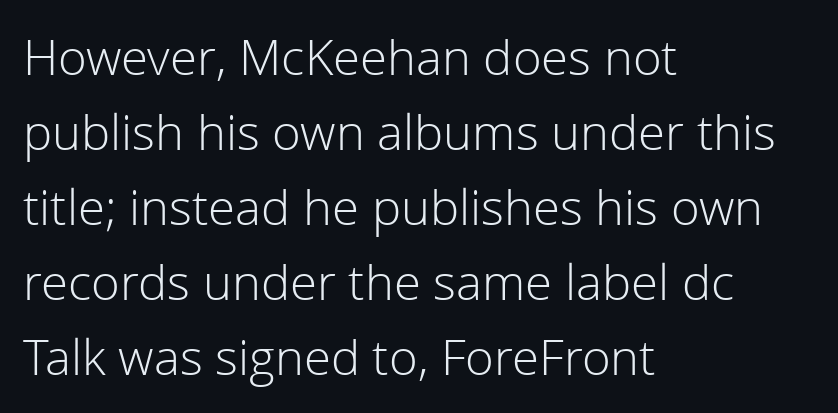
Q: Is the text bold? A: No.
Q: Is the text italic (slanted)? A: No, it is upright.
Q: Is the typeface a serif or a sans-serif typeface? A: Sans-serif.
Q: Is the text underlined? A: No.
Q: How is the paragraph aligned? A: Left-aligned.
Q: Is the spacing between letters normal or unusually wide? A: Normal.
Q: Is the spacing between lines tight, normal or loose? A: Normal.
Q: Width (condensed, normal, or wide)? A: Normal.
Q: Stroke contrast? A: Low.
Q: x-height? A: Medium.
Q: Monospaced? A: No.
